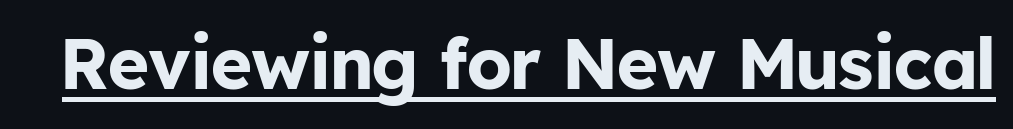
Students, observe the line beneath the letters — that is underlining. Strong, thick strokes mark this as bold type. Each letter keeps its own natural width here, so spacing adapts to shape. Does the lettering tilt? It doesn't — this is upright. Check where the strokes stop: nothing finishes them off — pure sans.
